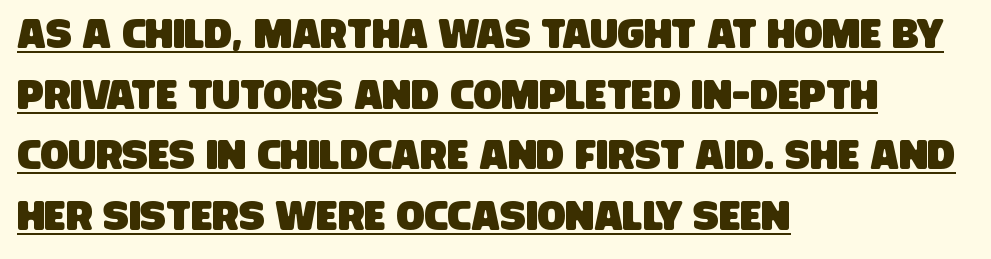
Glyph-to-glyph distance matches everyday printed text. What's the leading like? Ordinary, nothing unusual. Honestly, the underline is the first thing you notice here. Observe the absence of serifs on each vertical stroke in this sample. Proportional: the letters do not fall into vertical columns. Visually the block forms a straight wall on the left and a jagged coastline on the right.
